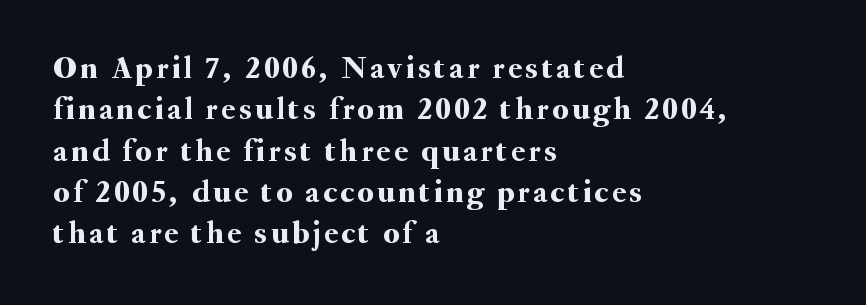
Q: Is the text italic (slanted)? A: No, it is upright.
Q: Is the typeface a serif or a sans-serif typeface? A: Serif.
Q: Is the text underlined? A: No.
Q: How is the paragraph aligned? A: Left-aligned.
Q: Is the spacing between lines tight, normal or loose? A: Normal.
Q: Width (condensed, normal, or wide)? A: Normal.
Q: Stroke contrast? A: Medium.
Q: x-height? A: Small.
Q: Monospaced? A: No.
